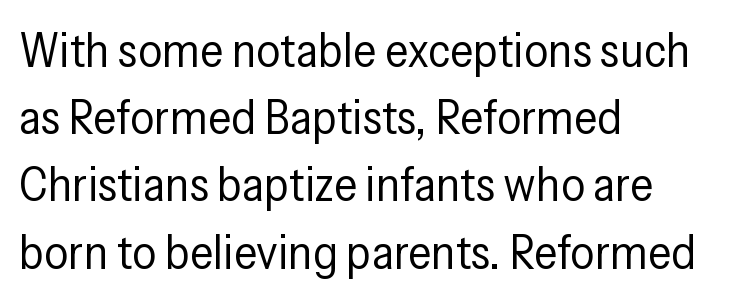
{"serif": "no", "italic": "no", "bold": "no", "weight": "regular", "width": "condensed", "stroke_contrast": "low", "x_height": "medium", "monospaced": "no", "underline": "no", "align": "left", "line_spacing": "normal", "line_spacing_ratio": 1.4, "letter_spacing": "normal", "letter_spacing_em": 0.0, "glyph_px": 48}
